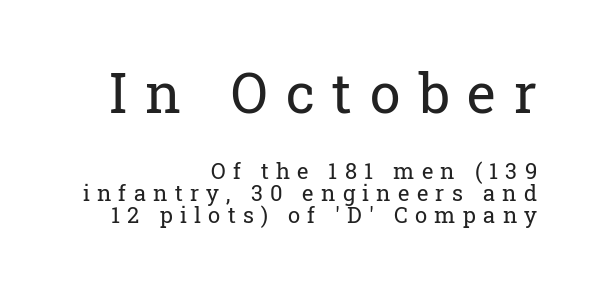
Q: Is the text bold? A: No.
Q: Is the text italic (slanted)? A: No, it is upright.
Q: Is the typeface a serif or a sans-serif typeface? A: Serif.
Q: Is the text underlined? A: No.
Q: How is the paragraph aligned? A: Right-aligned.
Q: Is the spacing between letters normal or unusually wide? A: Unusually wide.
Q: Is the spacing between lines tight, normal or loose? A: Tight.
Q: Which block of text is set in a larger size, the first (top) or the second (bottom)? A: The first (top) one.
Q: Width (condensed, normal, or wide)? A: Normal.
Q: Stroke contrast? A: Low.
Q: x-height? A: Medium.
Q: Monospaced? A: No.
